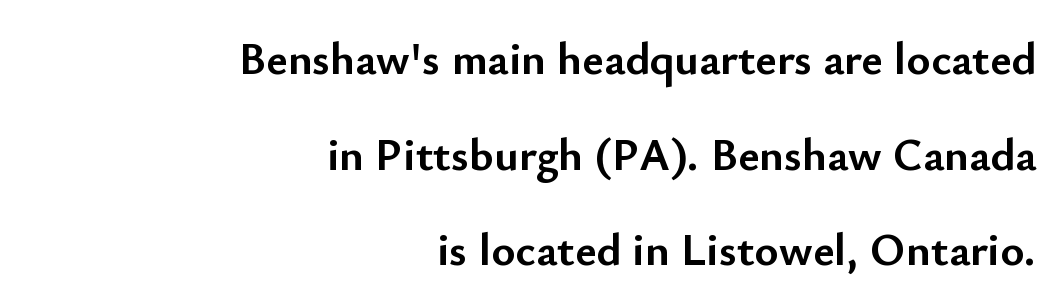
The image shows 46 px semibold sans-serif type, upright; set right-aligned, loose line spacing (2.08x), normal letter spacing, not underlined; low stroke contrast and a small x-height.
